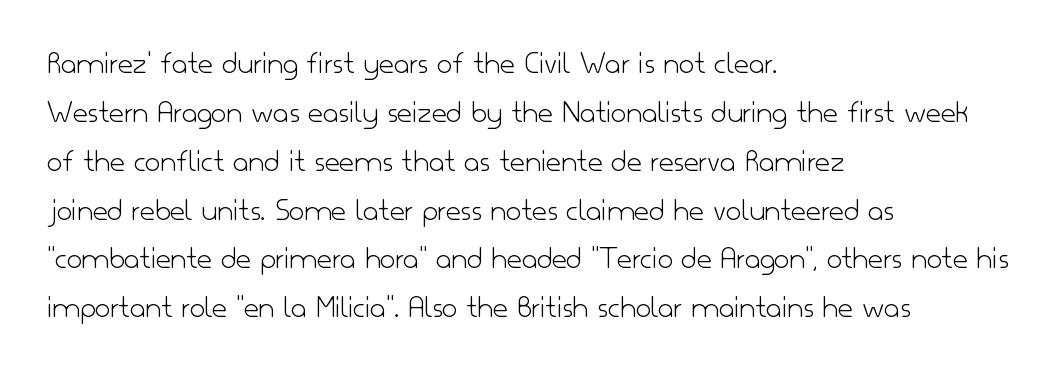
The image shows 33 px light sans-serif type, upright; set left-aligned, normal line spacing (1.48x), normal letter spacing, not underlined; low stroke contrast and a small x-height.
